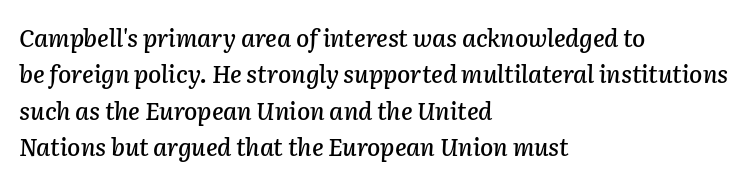
{"italic": "yes", "lean": "right", "slant_degrees": 2, "underline": "no", "align": "left", "line_spacing": "normal", "line_spacing_ratio": 1.52, "letter_spacing": "normal", "letter_spacing_em": 0.0, "glyph_px": 24}
